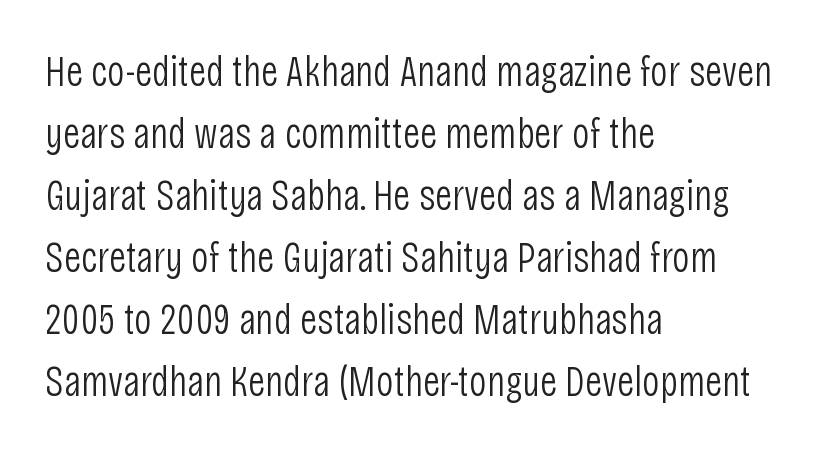
The image shows 44 px light, condensed sans-serif type, upright; set left-aligned, normal line spacing (1.41x), normal letter spacing, not underlined; low stroke contrast and a large x-height.
